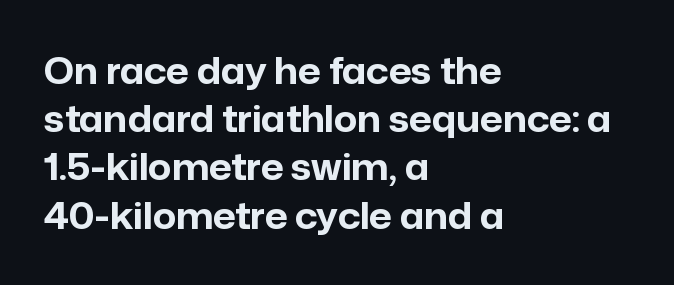
The image shows 36 px bold sans-serif type, upright; set left-aligned, normal line spacing (1.34x), normal letter spacing, not underlined; low stroke contrast and a medium x-height.
